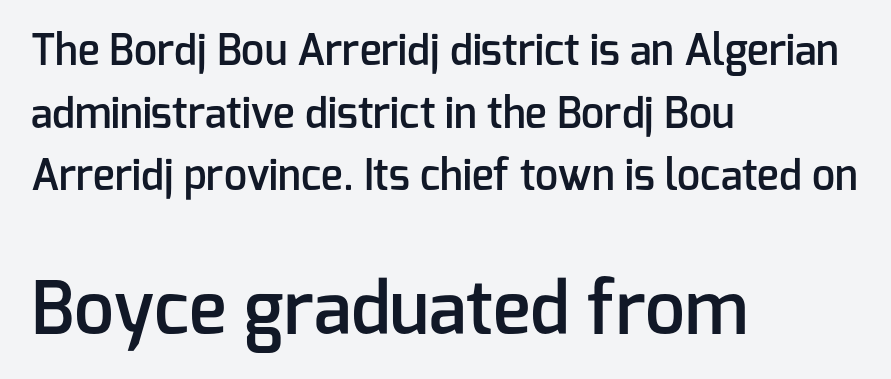
Q: Is the text bold? A: Semi-bold.
Q: Is the text italic (slanted)? A: No, it is upright.
Q: Is the typeface a serif or a sans-serif typeface? A: Sans-serif.
Q: Is the text underlined? A: No.
Q: How is the paragraph aligned? A: Left-aligned.
Q: Is the spacing between letters normal or unusually wide? A: Normal.
Q: Is the spacing between lines tight, normal or loose? A: Normal.
Q: Which block of text is set in a larger size, the first (top) or the second (bottom)? A: The second (bottom) one.
Q: Width (condensed, normal, or wide)? A: Normal.
Q: Stroke contrast? A: Low.
Q: x-height? A: Medium.
Q: Monospaced? A: No.
